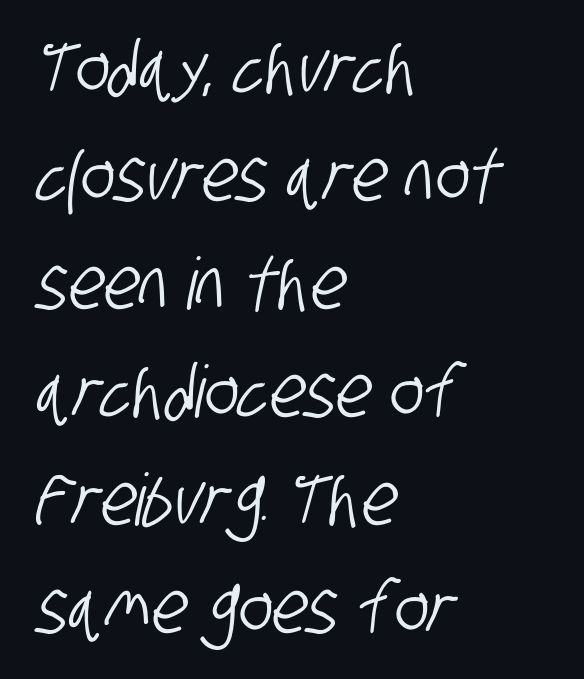
The image shows 72 px condensed sans-serif type; set left-aligned, normal line spacing (1.5x), normal letter spacing, not underlined; low stroke contrast and a large x-height.
